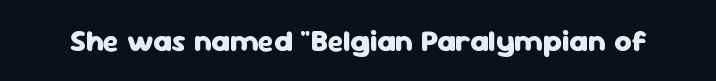
The image shows 30 px heavy sans-serif type, upright; set normal letter spacing, not underlined; low stroke contrast and a medium x-height.
